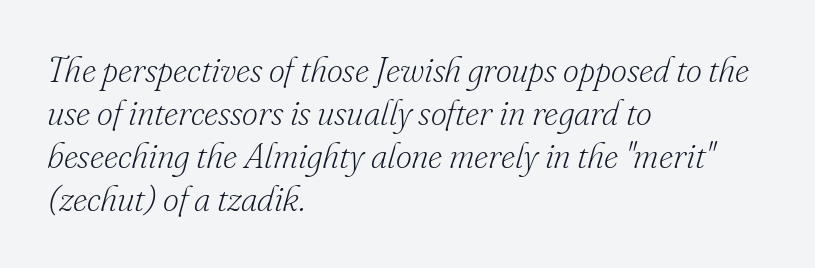
Q: Is the text bold? A: No.
Q: Is the text italic (slanted)? A: Yes, it leans right by about 16 degrees.
Q: Is the typeface a serif or a sans-serif typeface? A: Serif.
Q: Is the text underlined? A: No.
Q: How is the paragraph aligned? A: Left-aligned.
Q: Is the spacing between letters normal or unusually wide? A: Normal.
Q: Width (condensed, normal, or wide)? A: Normal.
Q: Stroke contrast? A: Low.
Q: x-height? A: Small.
Q: Monospaced? A: No.
